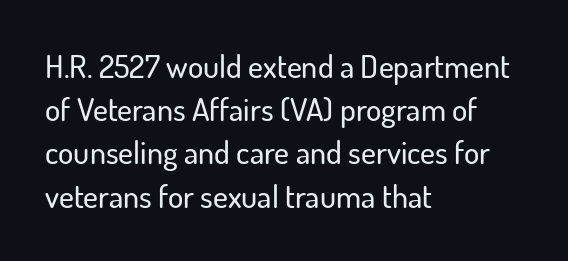
Q: Is the text italic (slanted)? A: No, it is upright.
Q: Is the typeface a serif or a sans-serif typeface? A: Sans-serif.
Q: Is the text underlined? A: No.
Q: How is the paragraph aligned? A: Left-aligned.
Q: Is the spacing between letters normal or unusually wide? A: Normal.
Q: Is the spacing between lines tight, normal or loose? A: Normal.
Q: Width (condensed, normal, or wide)? A: Normal.
Q: Stroke contrast? A: Low.
Q: x-height? A: Small.
Q: Monospaced? A: No.
